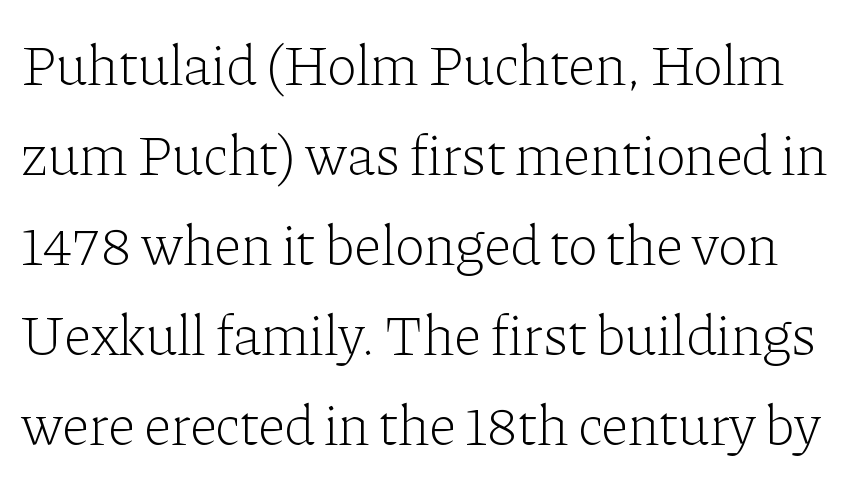
Glyph-to-glyph distance matches everyday printed text. Proportional: the letters do not fall into vertical columns. The characters display serif detailing at their extremities. This reads as an unemphasized weight, regular at the heaviest. Anything drawn beneath the words? Only blank space. If you measured baseline to baseline, you'd find a middling distance.
